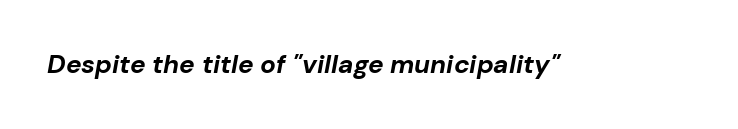
The image shows 26 px bold type, italic (leaning right); set normal letter spacing, not underlined.
